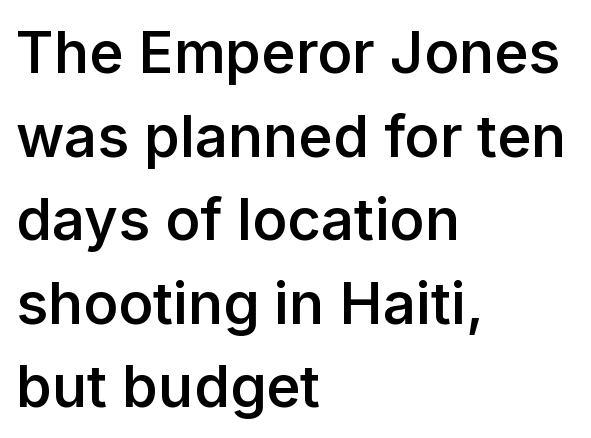
Q: Is the text bold? A: Semi-bold.
Q: Is the text italic (slanted)? A: No, it is upright.
Q: Is the typeface a serif or a sans-serif typeface? A: Sans-serif.
Q: Is the text underlined? A: No.
Q: How is the paragraph aligned? A: Left-aligned.
Q: Is the spacing between letters normal or unusually wide? A: Normal.
Q: Is the spacing between lines tight, normal or loose? A: Normal.
Q: Width (condensed, normal, or wide)? A: Normal.
Q: Stroke contrast? A: Low.
Q: x-height? A: Medium.
Q: Monospaced? A: No.
